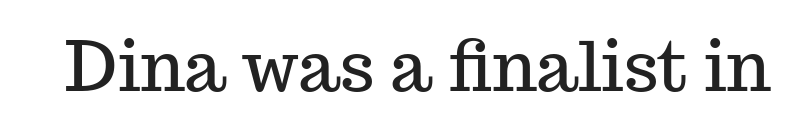
Q: Is the text italic (slanted)? A: No, it is upright.
Q: Is the typeface a serif or a sans-serif typeface? A: Serif.
Q: Is the text underlined? A: No.
Q: Is the spacing between letters normal or unusually wide? A: Normal.
Q: Width (condensed, normal, or wide)? A: Normal.
Q: Stroke contrast? A: Medium.
Q: x-height? A: Medium.
Q: Monospaced? A: No.
